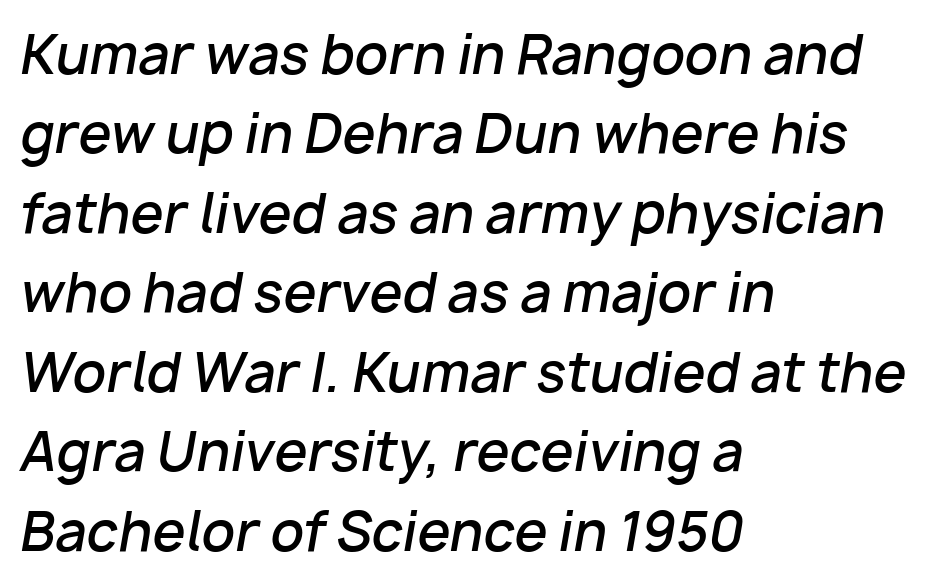
Q: Is the text bold? A: Semi-bold.
Q: Is the text italic (slanted)? A: Yes, it leans right by about 10 degrees.
Q: Is the text underlined? A: No.
Q: How is the paragraph aligned? A: Left-aligned.
Q: Is the spacing between letters normal or unusually wide? A: Normal.
Q: Is the spacing between lines tight, normal or loose? A: Normal.
Q: Width (condensed, normal, or wide)? A: Normal.
Q: Stroke contrast? A: Low.
Q: x-height? A: Medium.
Q: Monospaced? A: No.
